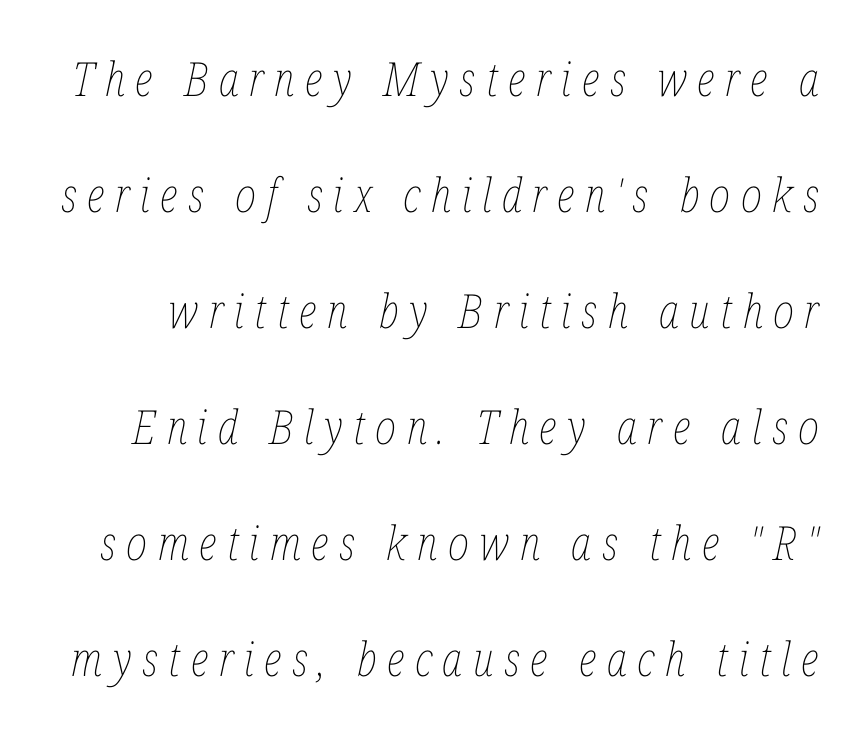
Students, note that the glyphs here are deliberately spaced far apart. Counters stay open thanks to moderate or lighter strokes. Proportional: the letters do not fall into vertical columns. Would a proofreader flag this as italicized? Yes. Widely set lines give the paragraph a tall, airy silhouette. The words here are not underlined.
